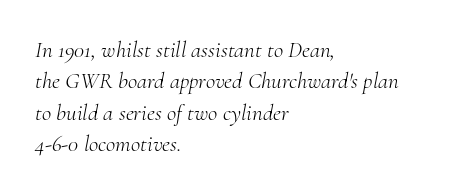
The passage shown is not bold in any degree. The face used here is rendered with its standard letterfit. Would a proofreader flag this as italicized? Yes. What's the leading like? Ordinary, nothing unusual. One-word summary of the alignment: left. Plain, unruled lines of type.
